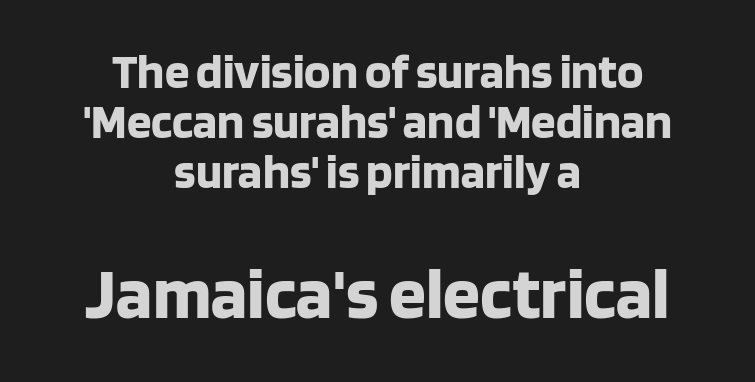
The image shows 74 px bold sans-serif type, upright; set centered, tight line spacing (1.02x), normal letter spacing, not underlined; the second (bottom) block is 1.51x larger; low stroke contrast and a large x-height.
